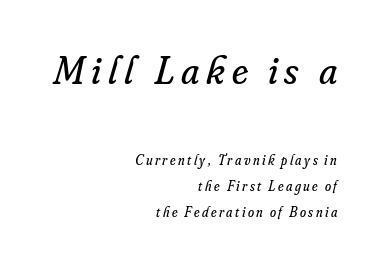
The axis of the letterforms is tilted away from vertical. Just letters on the line, the space beneath them empty. A typesetter would call this proportional, since set widths differ per character. Two sizes are in play, and the larger belongs to the first block. The face looks like a standard text weight, possibly lighter.
